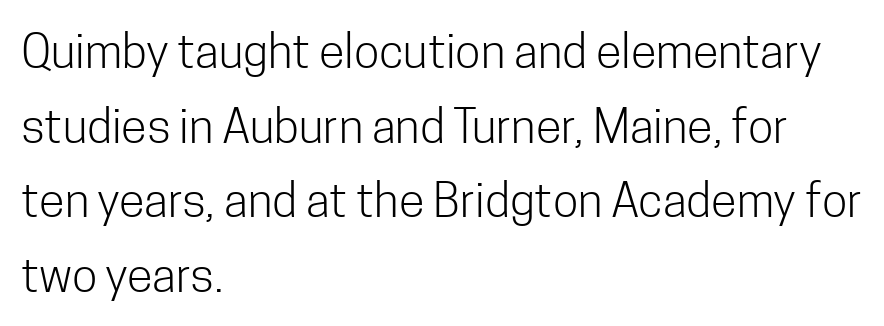
The image shows 47 px light, condensed sans-serif type, upright; set left-aligned, normal line spacing (1.59x), normal letter spacing, not underlined; low stroke contrast and a medium x-height.
